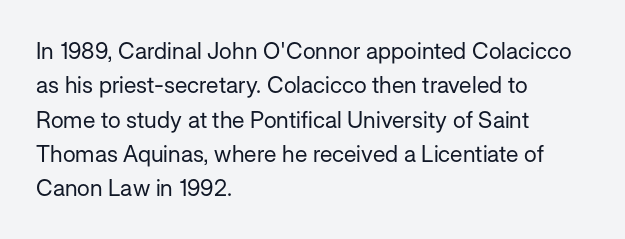
{"italic": "no", "bold": "no", "underline": "no", "align": "left", "line_spacing": "normal", "line_spacing_ratio": 1.49, "letter_spacing": "normal", "letter_spacing_em": 0.0, "glyph_px": 23}
